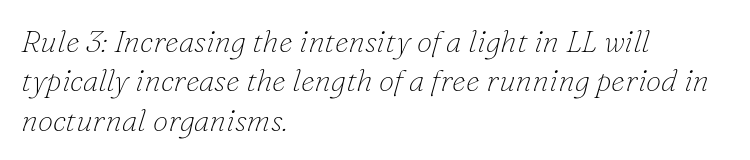
The image shows 31 px thin serif type, italic (leaning right); set left-aligned, normal line spacing (1.27x), normal letter spacing, not underlined; low stroke contrast and a small x-height.
